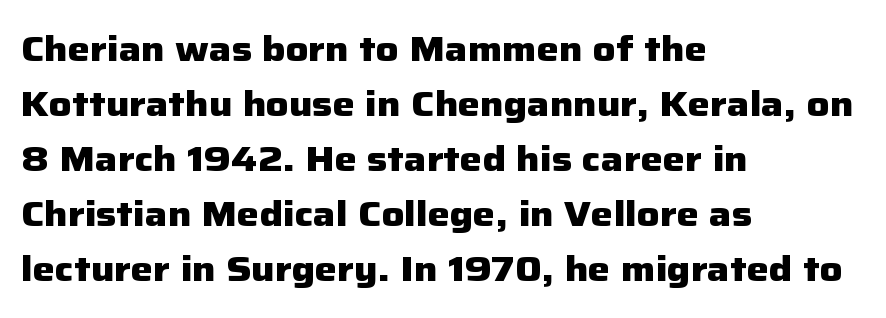
Q: Is the text bold? A: Yes.
Q: Is the text italic (slanted)? A: No, it is upright.
Q: Is the typeface a serif or a sans-serif typeface? A: Sans-serif.
Q: Is the text underlined? A: No.
Q: How is the paragraph aligned? A: Left-aligned.
Q: Is the spacing between letters normal or unusually wide? A: Normal.
Q: Is the spacing between lines tight, normal or loose? A: Normal.
Q: Width (condensed, normal, or wide)? A: Normal.
Q: Stroke contrast? A: Low.
Q: x-height? A: Medium.
Q: Monospaced? A: No.
